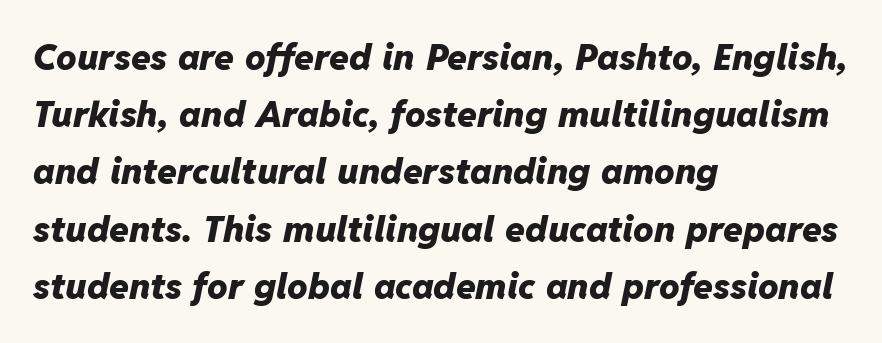
The string is rendered with underlining switched off. Weight check: bold — yes, fully. Note the varied advance widths — an 'i' is clearly narrower than an 'm'. A classic flush-left, rag-right setting is used for this passage. Does the leading feel generous? No, just average. Words appear dense and cohesive because spacing is normal.
